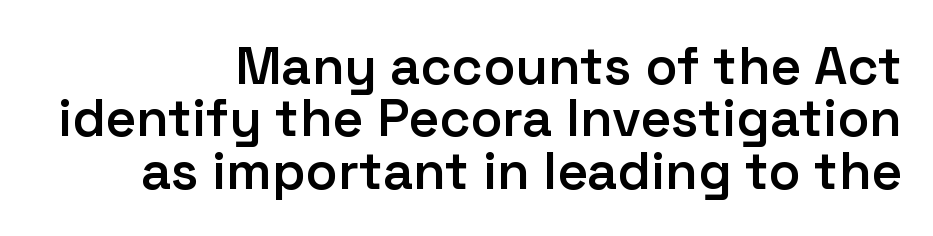
You could call the tracking neutral — neither tight nor loose. Spacing verdict: proportional, widths tailored to each character. Reading down the column, the eye jumps only a short way to each next line. A typesetter would mark this as roman, not italic.
